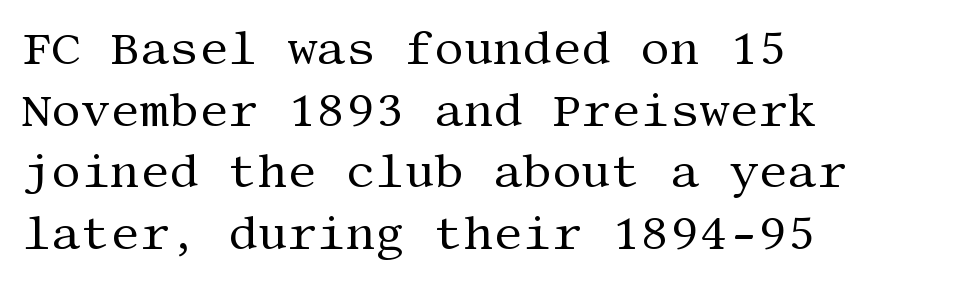
The image shows 46 px regular-weight serif type, upright; set left-aligned, normal line spacing (1.34x), normal letter spacing, not underlined; medium stroke contrast and a large x-height.
